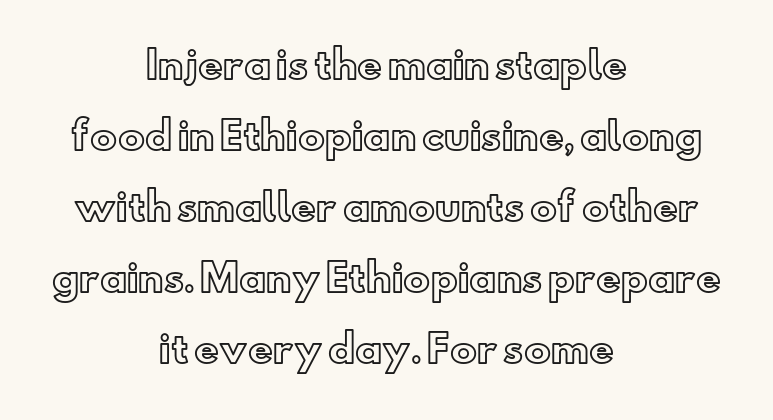
The image shows 38 px text type, upright; set centered, line spacing 1.87x, normal letter spacing, not underlined; a small x-height.
